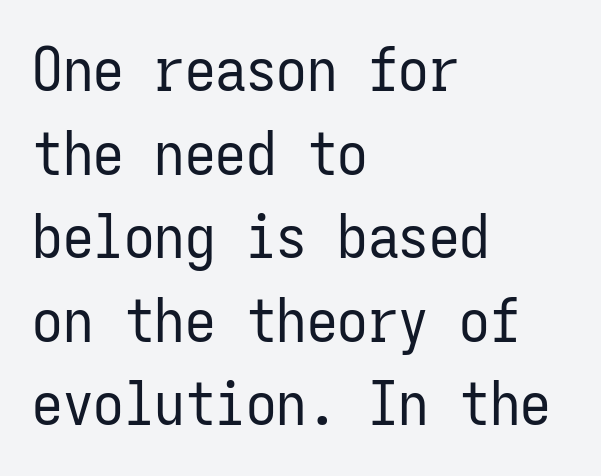
{"serif": "no", "italic": "no", "bold": "no", "weight": "regular", "width": "condensed", "stroke_contrast": "low", "x_height": "medium", "monospaced": "yes", "underline": "no", "align": "left", "line_spacing": "normal", "line_spacing_ratio": 1.37, "letter_spacing": "normal", "letter_spacing_em": 0.0, "glyph_px": 61}
